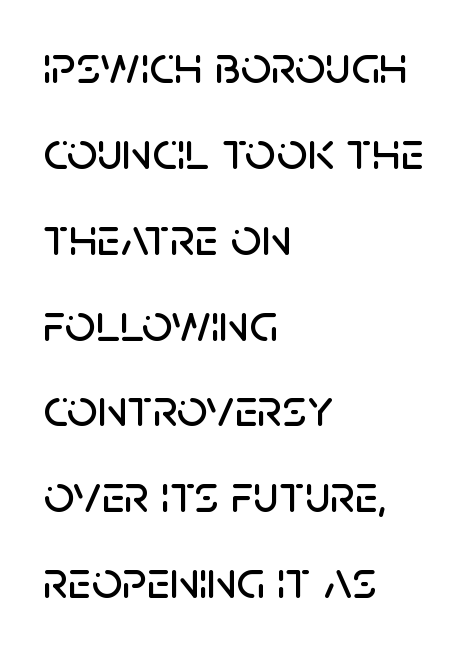
{"serif": "no", "italic": "no", "width": "normal", "stroke_contrast": "low", "x_height": "large", "monospaced": "no", "underline": "no", "align": "left", "line_spacing": "normal", "line_spacing_ratio": 1.59, "letter_spacing": "normal", "letter_spacing_em": 0.0, "glyph_px": 54}
